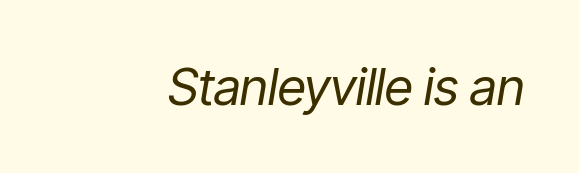
Q: Is the text bold? A: No.
Q: Is the text italic (slanted)? A: Yes, it leans right by about 9 degrees.
Q: Is the text underlined? A: No.
Q: Is the spacing between letters normal or unusually wide? A: Normal.
Q: Width (condensed, normal, or wide)? A: Condensed.
Q: Stroke contrast? A: Low.
Q: x-height? A: Medium.
Q: Monospaced? A: No.
